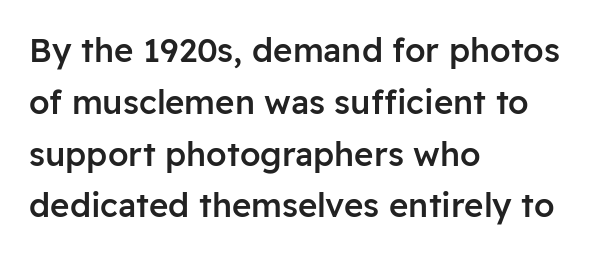
The image shows 33 px semibold sans-serif type, upright; set left-aligned, normal line spacing (1.57x), normal letter spacing, not underlined; low stroke contrast and a medium x-height.
